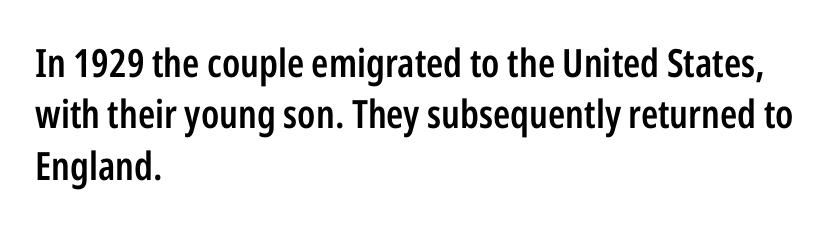
Q: Is the text bold? A: Semi-bold.
Q: Is the text italic (slanted)? A: No, it is upright.
Q: Is the typeface a serif or a sans-serif typeface? A: Sans-serif.
Q: Is the text underlined? A: No.
Q: How is the paragraph aligned? A: Left-aligned.
Q: Is the spacing between letters normal or unusually wide? A: Normal.
Q: Is the spacing between lines tight, normal or loose? A: Normal.
Q: Width (condensed, normal, or wide)? A: Condensed.
Q: Stroke contrast? A: Low.
Q: x-height? A: Medium.
Q: Monospaced? A: No.
